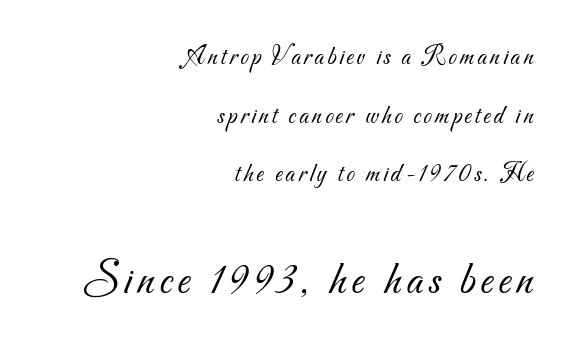
Quick note: interline space is abundant. Grotesque or geometric, the face here clearly has no serifs. A student would call this right alignment; a typographer would say flush right, rag left. Nobody drew a line under any word here. These lines are rendered in a variable-pitch font. The typeface has the unassuming heft of standard copy or less.
